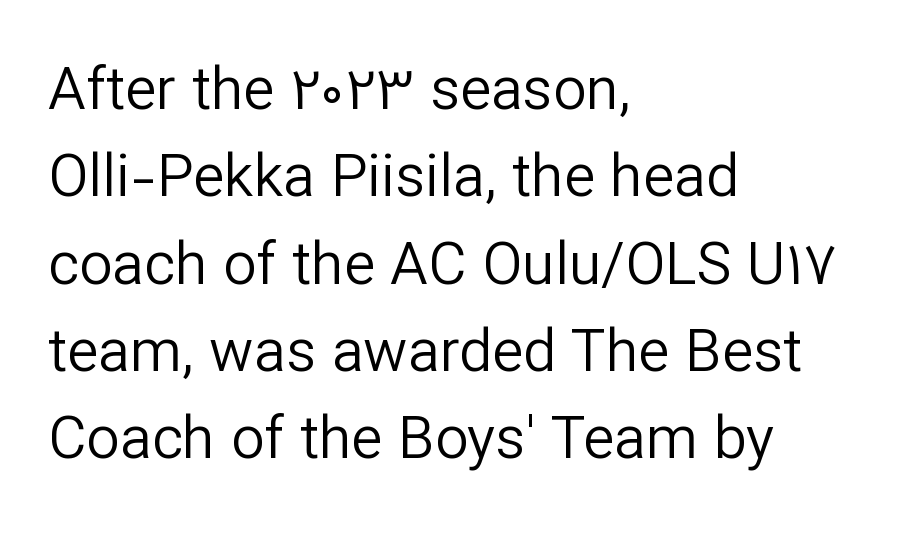
Every row of glyphs begins at an identical x-position on the left. You can tell from the bare stems that sans-serif type was used. Is the type heavy? It reads as light-to-regular instead. Letter spacing: default.
